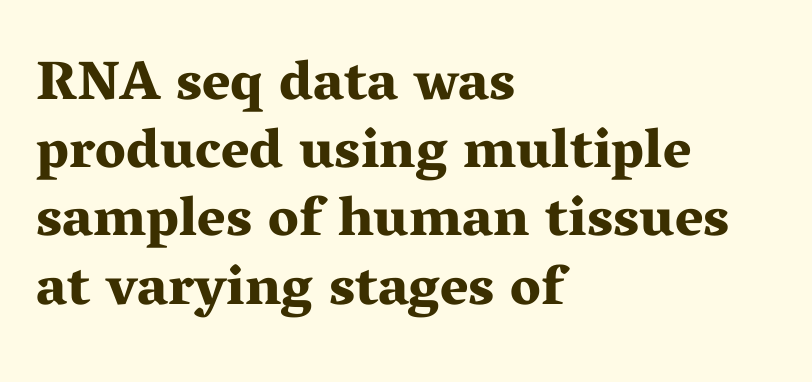
{"serif": "yes", "italic": "no", "bold": "yes", "weight": "bold", "width": "wide", "stroke_contrast": "medium", "x_height": "medium", "monospaced": "no", "underline": "no", "align": "left", "line_spacing_ratio": 1.24, "letter_spacing": "normal", "letter_spacing_em": 0.0, "glyph_px": 55}
